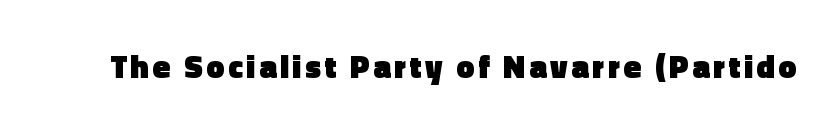
Q: Is the text bold? A: Yes.
Q: Is the text italic (slanted)? A: No, it is upright.
Q: Is the typeface a serif or a sans-serif typeface? A: Sans-serif.
Q: Is the text underlined? A: No.
Q: Width (condensed, normal, or wide)? A: Normal.
Q: x-height? A: Medium.
Q: Monospaced? A: No.
